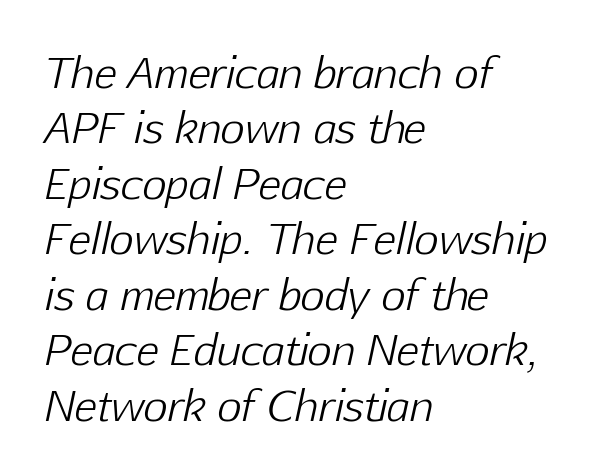
The image shows 42 px light type, italic (leaning right); set left-aligned, normal line spacing (1.32x), normal letter spacing, not underlined; low stroke contrast and a medium x-height.
